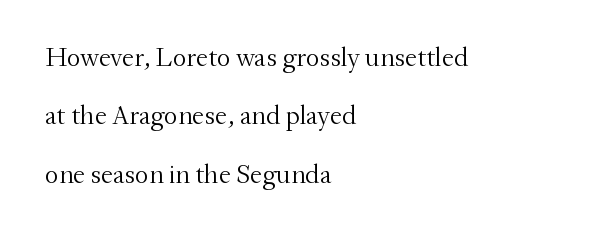
Q: Is the text bold? A: No.
Q: Is the text italic (slanted)? A: No, it is upright.
Q: Is the text underlined? A: No.
Q: How is the paragraph aligned? A: Left-aligned.
Q: Is the spacing between letters normal or unusually wide? A: Normal.
Q: Is the spacing between lines tight, normal or loose? A: Loose.
